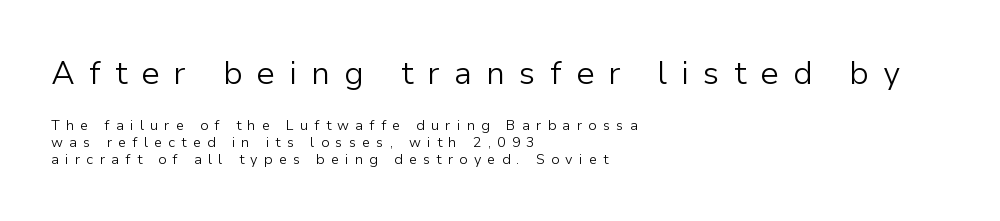
The weight tops out at a normal text grade. Display-style spreading of the glyphs; the letterfit is very open. The letters in the upper block stand taller than those in the block below. The designer went with a sans here, leaving each stem footless. The foot of each line stays bare and open.
